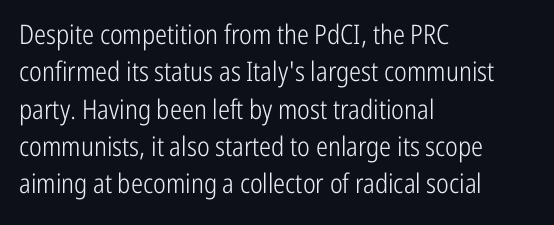
Interline gaps are of average width in this sample. Inter-character spacing is left at the font's built-in metrics. If you drew a line through each stem, it would be perfectly vertical. Words float on clear page, feet unadorned. Each line starts at the same left margin while the right side varies.
